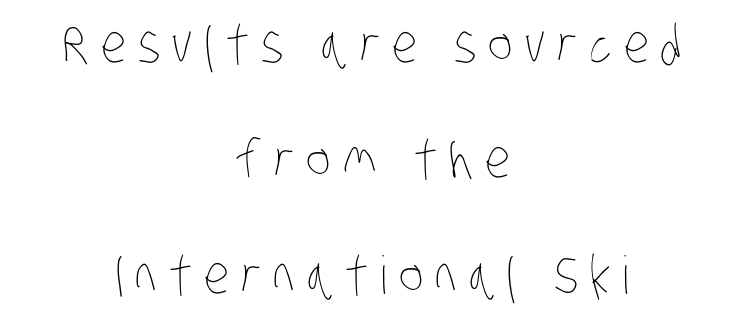
{"bold": "no", "weight": "thin", "width": "condensed", "stroke_contrast": "low", "x_height": "large", "monospaced": "no", "underline": "no", "align": "center", "line_spacing": "loose", "line_spacing_ratio": 2.22, "letter_spacing": "wide", "letter_spacing_em": 0.23, "glyph_px": 52}
